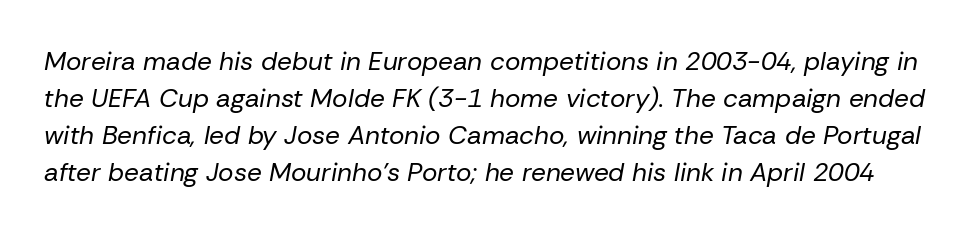
Q: Is the text bold? A: No.
Q: Is the text italic (slanted)? A: Yes, it leans right by about 10 degrees.
Q: Is the text underlined? A: No.
Q: Is the spacing between letters normal or unusually wide? A: Normal.
Q: Is the spacing between lines tight, normal or loose? A: Normal.
